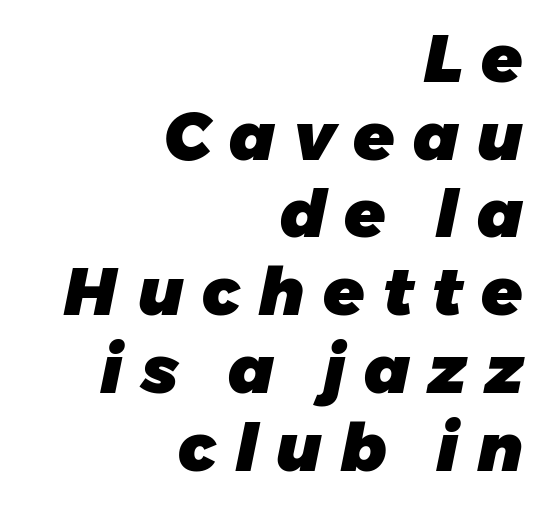
{"italic": "yes", "lean": "right", "slant_degrees": 11, "bold": "yes", "weight": "heavy", "width": "normal", "stroke_contrast": "low", "x_height": "medium", "monospaced": "no", "underline": "no", "align": "right", "line_spacing_ratio": 1.16, "letter_spacing": "wide", "letter_spacing_em": 0.27, "glyph_px": 67}
